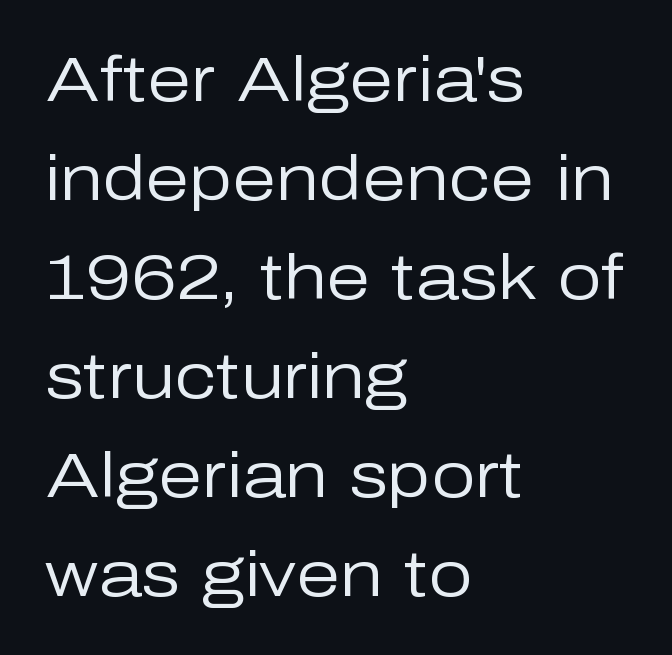
Q: Is the text bold? A: No.
Q: Is the text italic (slanted)? A: No, it is upright.
Q: Is the typeface a serif or a sans-serif typeface? A: Sans-serif.
Q: Is the text underlined? A: No.
Q: How is the paragraph aligned? A: Left-aligned.
Q: Is the spacing between letters normal or unusually wide? A: Normal.
Q: Is the spacing between lines tight, normal or loose? A: Normal.
Q: Width (condensed, normal, or wide)? A: Normal.
Q: Stroke contrast? A: Low.
Q: x-height? A: Medium.
Q: Monospaced? A: No.
